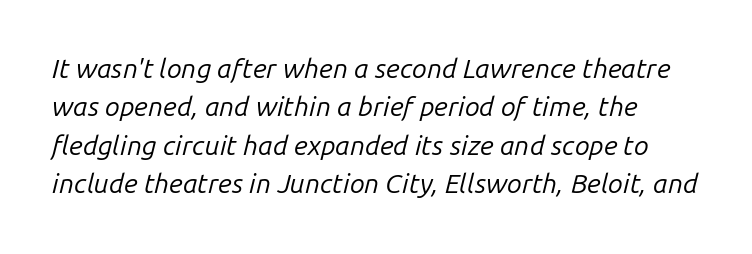
The image shows 27 px text type, italic (leaning right); set normal line spacing (1.42x), normal letter spacing, not underlined.
